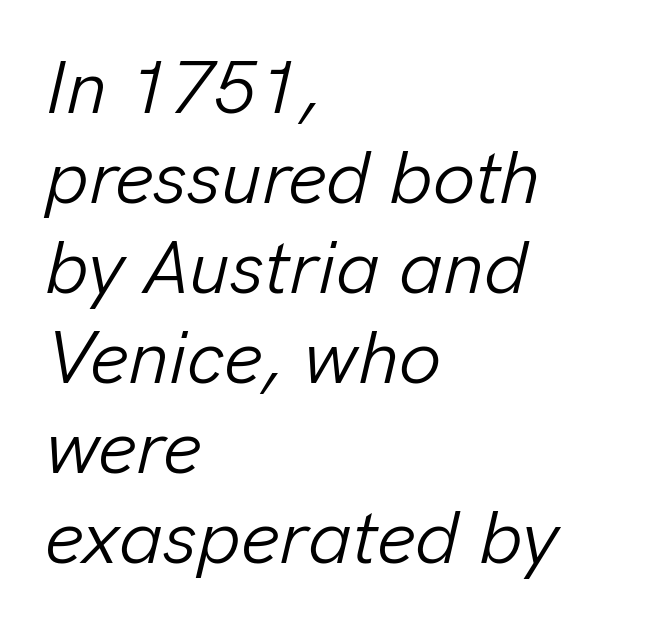
Tracking here is standard; glyphs follow each other at the usual distance. Is this a heavy cut? Hardly; it is regular or lighter. Descenders hang freely into open space. The paragraph shown leans on its left margin. The text carries the slant typical of an italic or oblique font. Here the designer chose a conventional face with non-uniform glyph widths.
